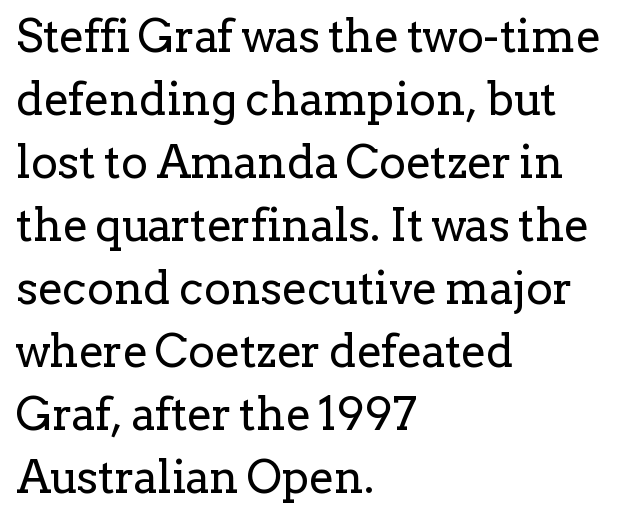
This is the regular roman posture of the typeface. One-word summary of the alignment: left. Weight: regular or lighter. Decoration check: the copy has no underline. Classification — serif. The face used here is proportionally spaced, like ordinary book or web type.
